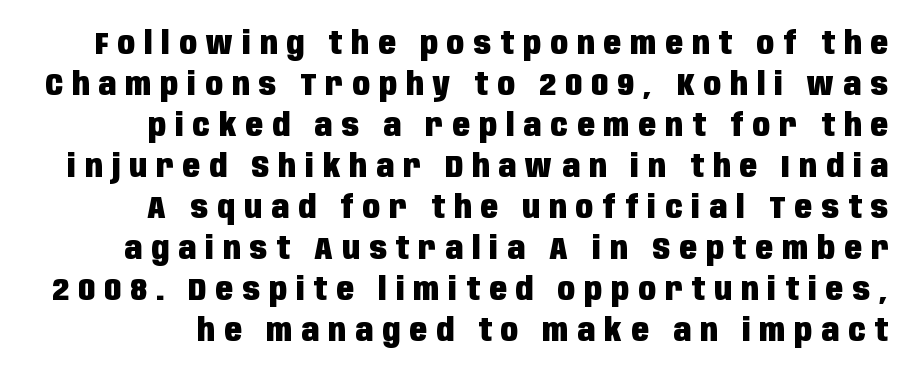
The image shows 32 px heavy, condensed sans-serif type, upright; set normal line spacing (1.28x), unusually wide letter spacing (+0.29 em), not underlined; low stroke contrast and a large x-height.
